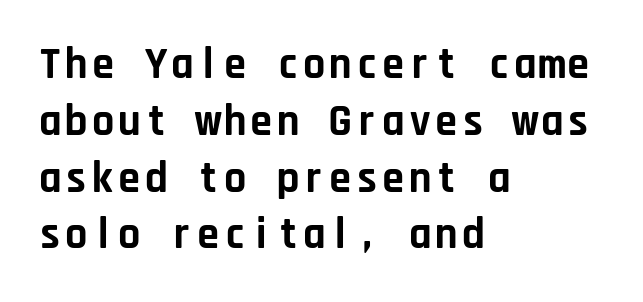
Summary of vertical rhythm: regular, with standard interline spacing. Every character here occupies the same horizontal width, giving the sample a typewriter-like rhythm. These lines stack with their left ends in a neat column. Weight check: bold — yes, fully. The passage shown is typeset with a sans-serif family. The gaps between neighbouring characters are ordinary and unremarkable.
